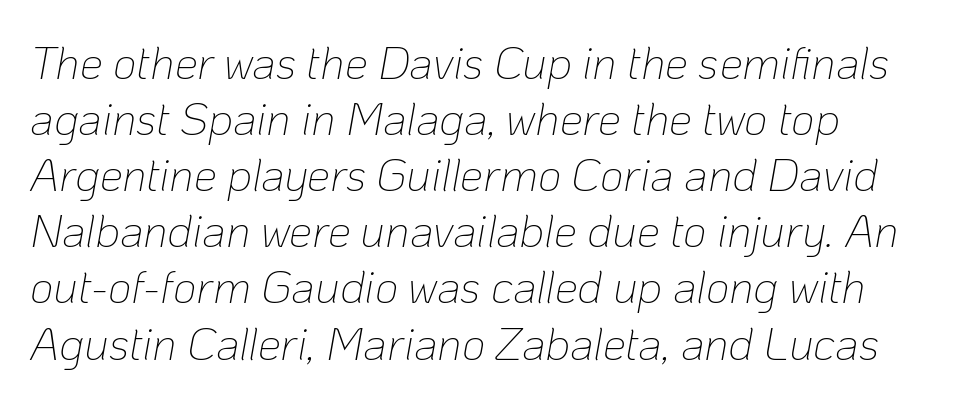
{"italic": "yes", "lean": "right", "slant_degrees": 10, "bold": "no", "weight": "thin", "width": "normal", "stroke_contrast": "low", "x_height": "medium", "monospaced": "no", "underline": "no", "align": "left", "line_spacing_ratio": 1.22, "letter_spacing": "normal", "letter_spacing_em": 0.0, "glyph_px": 46}
